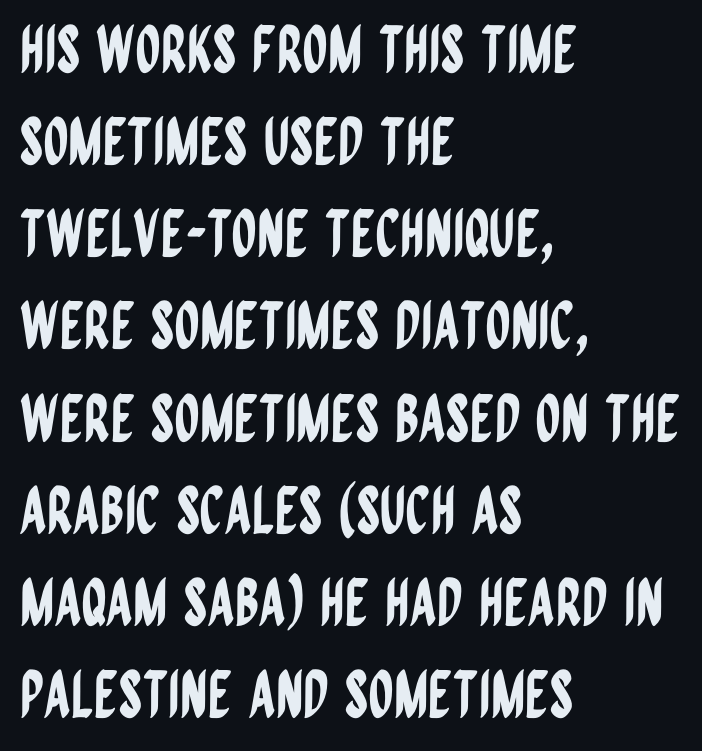
In terms of letterspacing, this is plain default setting. You can tell it's not italic because the verticals are truly vertical. The specimen omits any rule beneath the text block's lines. Leftover space on each line is placed entirely after the last word. Is there much room between lines? A standard amount, neither cramped nor airy. Serifs: no, the terminals of the letterforms are clean.
